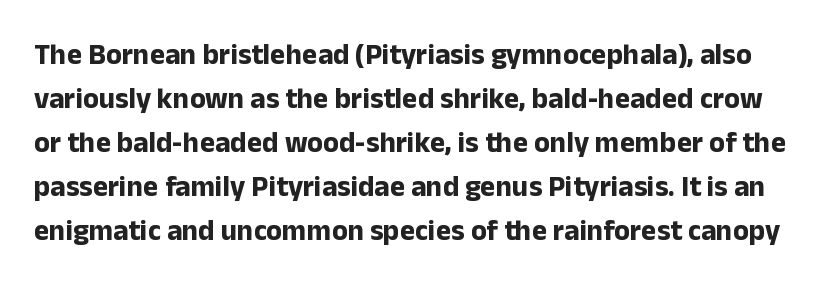
{"serif": "no", "italic": "no", "bold": "yes", "weight": "bold", "width": "normal", "stroke_contrast": "low", "x_height": "medium", "monospaced": "no", "underline": "no", "line_spacing": "normal", "line_spacing_ratio": 1.52, "letter_spacing": "normal", "letter_spacing_em": 0.0, "glyph_px": 29}
